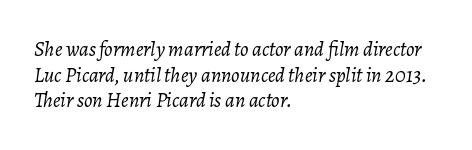
{"italic": "yes", "lean": "right", "slant_degrees": 7, "bold": "no", "underline": "no", "align": "left", "line_spacing_ratio": 1.22, "letter_spacing": "normal", "letter_spacing_em": 0.0, "glyph_px": 21}
